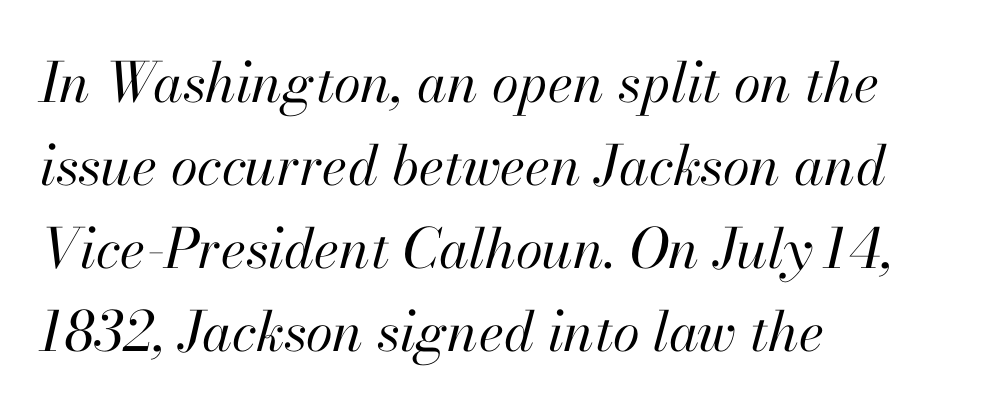
The rendering uses natural spacing where letterforms have individual widths. Does the lettering tilt? It does — this is italic. Letters rest on an invisible, unmarked baseline. Is this a heavy cut? Hardly; it is regular or lighter.
